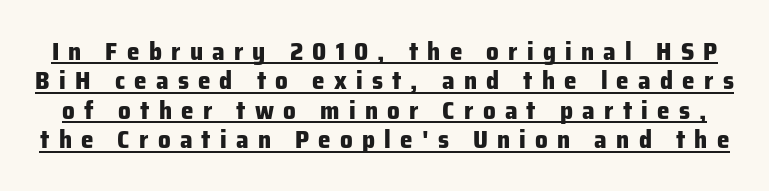
Display-style spreading of the glyphs; the letterfit is very open. The letters stand upright; this is a roman face. Plenty of ink on the page — the face is bold. Emphasis is given by a line drawn under the lettering.
